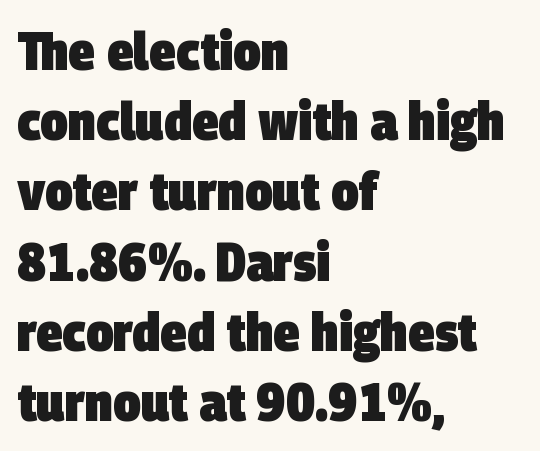
The image shows 54 px heavy, condensed sans-serif type; set left-aligned, normal line spacing (1.3x), normal letter spacing, not underlined; low stroke contrast and a large x-height.
